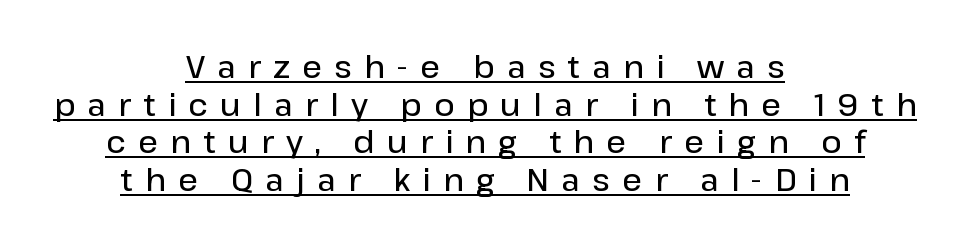
The image shows 31 px semibold sans-serif type, upright; set centered, line spacing 1.21x, unusually wide letter spacing (+0.4 em), underlined; low stroke contrast and a medium x-height.
